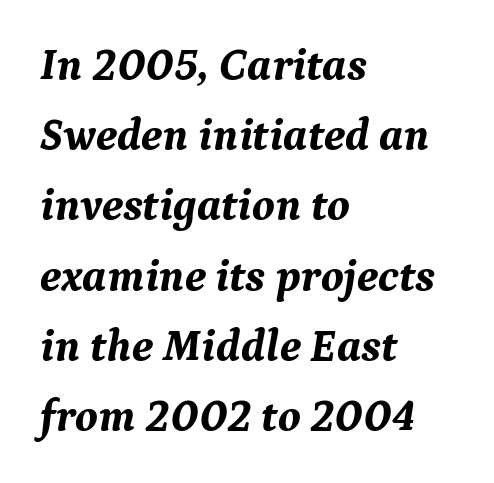
Compared with ordinary roman type, these characters are visibly tilted. Glyph-to-glyph distance matches everyday printed text. The rendering shows small feet on the letterforms — a serif design. Which margin do the lines hug? The left one — the right edge is uneven. Weight: bold.
